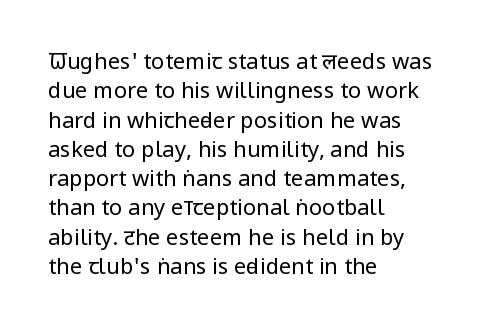
Caption: face not bold, strokes unweighted. Whoever set this chose a conventional vertical rhythm. This sample uses plain, unmodified letter spacing. The lettering stays uniformly vertical, giving the passage a roman look. Rule under the text: the space is simply empty.
